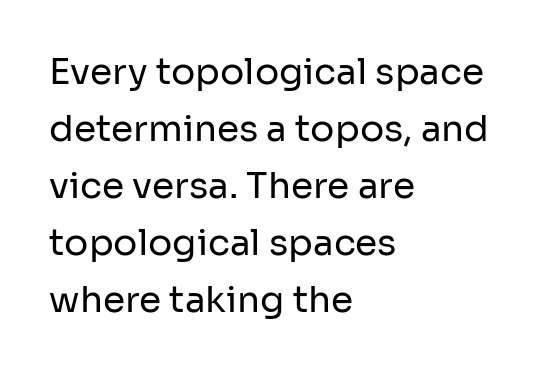
Look at the bottom of the vertical strokes: they stop flat, with no serifs. The passage shown stacks its lines at a standard gap. The compositor pushed each line to the left boundary. Unbolded letterforms with no extra heft. Tracking value appears to be zero — textbook default spacing.
